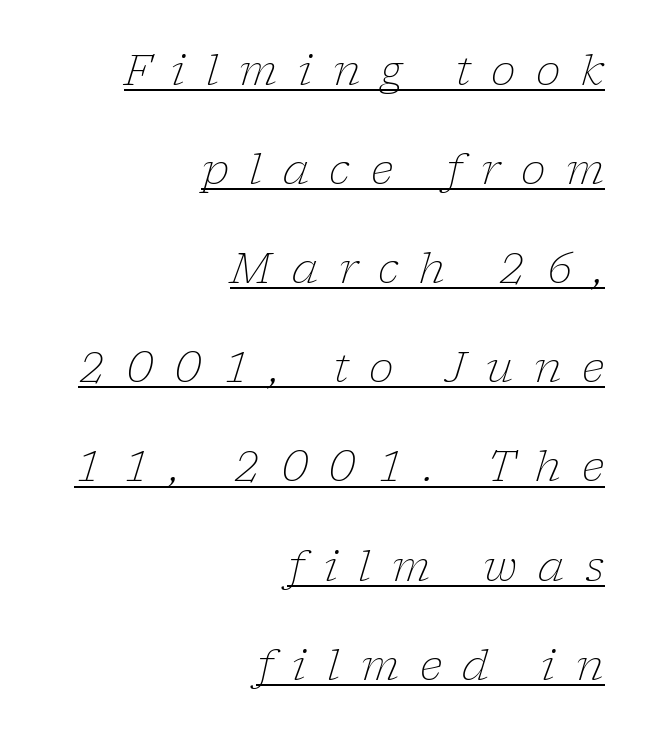
The image shows 42 px light serif type, italic (leaning right); set right-aligned, loose line spacing (2.36x), unusually wide letter spacing (+0.49 em), underlined; low stroke contrast and a medium x-height.
